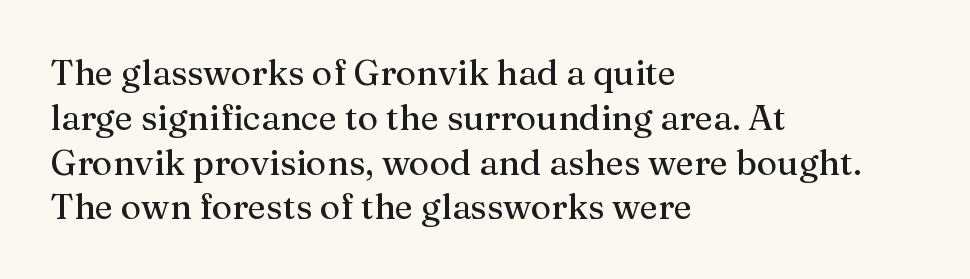
Normally led — the rows are evenly, conventionally spaced. Leftover space on each line is placed entirely after the last word. Look at the bottom of the vertical strokes: they flare into serifs here. The space beneath each line is pristine and unruled. Looks like regular typesetting: each glyph gets only the width it needs.
